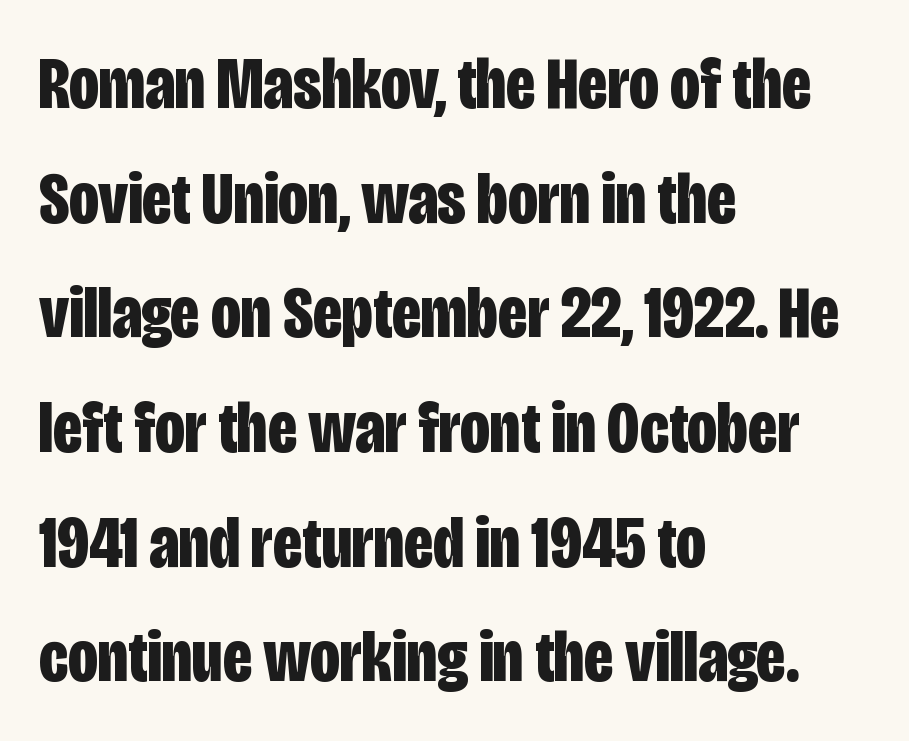
{"serif": "no", "italic": "no", "bold": "yes", "weight": "bold", "width": "condensed", "stroke_contrast": "low", "x_height": "large", "monospaced": "no", "underline": "no", "align": "left", "line_spacing": "normal", "line_spacing_ratio": 1.55, "letter_spacing": "normal", "letter_spacing_em": 0.0, "glyph_px": 74}
